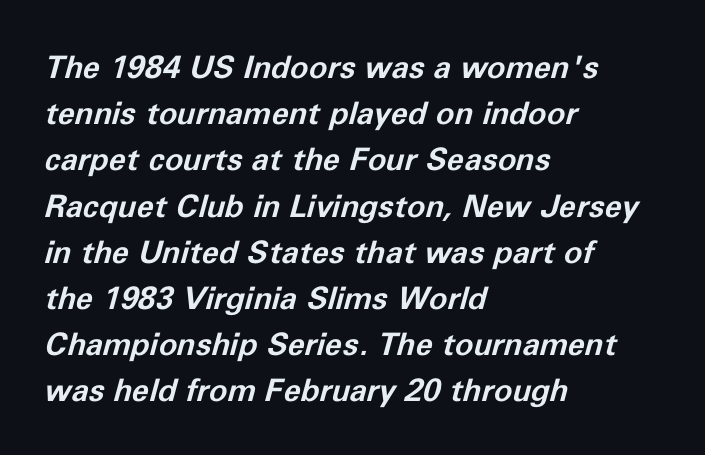
Q: Is the text bold? A: Yes.
Q: Is the text italic (slanted)? A: Yes, it leans right by about 11 degrees.
Q: Is the text underlined? A: No.
Q: How is the paragraph aligned? A: Left-aligned.
Q: Is the spacing between letters normal or unusually wide? A: Normal.
Q: Is the spacing between lines tight, normal or loose? A: Normal.
Q: Width (condensed, normal, or wide)? A: Normal.
Q: Stroke contrast? A: Low.
Q: x-height? A: Medium.
Q: Monospaced? A: No.
